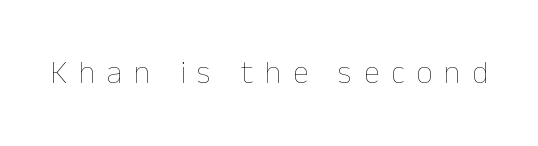
Clear beneath every line of the passage. Does extra space separate the letters? Yes, quite a lot of it. Proportional: the letters do not fall into vertical columns. No heavy texture on the line: the type isn't bold. Italic: no, the glyphs are upright roman.
